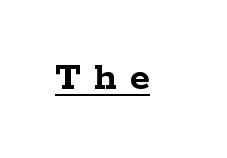
Proportional: the letters do not fall into vertical columns. This rendering features underlined lettering. The line texture is sparse and dotted thanks to wide tracking. Bold? Absolutely — the strokes are thick and heavy.
